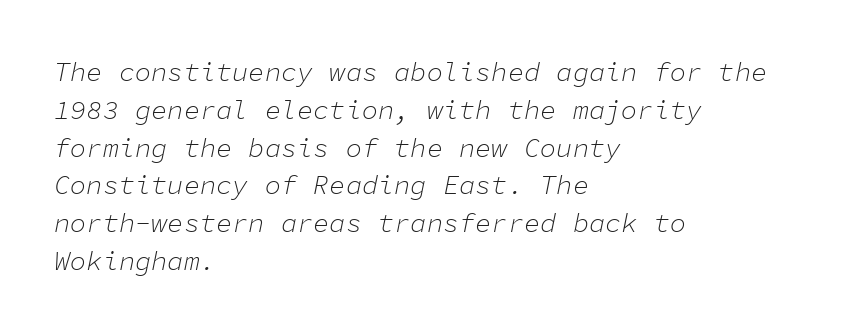
The image shows 27 px text type, italic (leaning right); set left-aligned, normal line spacing (1.4x), normal letter spacing, not underlined.
